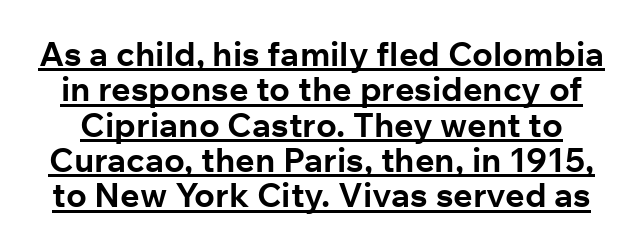
{"serif": "no", "italic": "no", "bold": "yes", "weight": "bold", "width": "normal", "stroke_contrast": "low", "x_height": "medium", "monospaced": "no", "underline": "yes", "line_spacing": "tight", "line_spacing_ratio": 1.04, "letter_spacing": "normal", "letter_spacing_em": 0.0, "glyph_px": 34}
